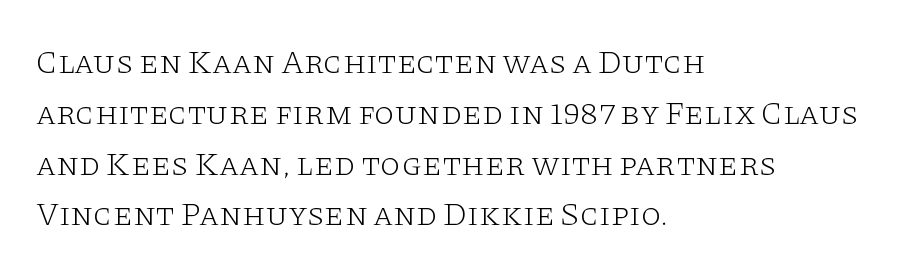
Q: Is the text bold? A: No.
Q: Is the text italic (slanted)? A: No, it is upright.
Q: Is the typeface a serif or a sans-serif typeface? A: Serif.
Q: Is the text underlined? A: No.
Q: How is the paragraph aligned? A: Left-aligned.
Q: Is the spacing between letters normal or unusually wide? A: Normal.
Q: Is the spacing between lines tight, normal or loose? A: Normal.
Q: Width (condensed, normal, or wide)? A: Wide.
Q: Stroke contrast? A: Low.
Q: x-height? A: Large.
Q: Monospaced? A: No.
